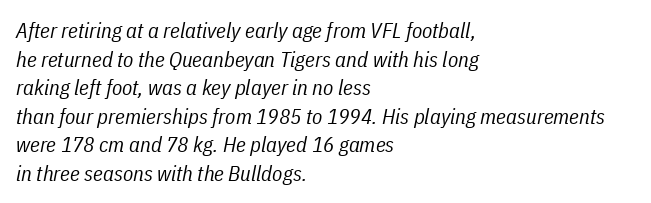
Horizontal alignment here is leftward, the default for most running prose. The letterforms sit at book weight or below. Bare-footed words on every line. One glance says typical: line gaps are just what's usual. The letterforms sit shoulder to shoulder at normal distance.
